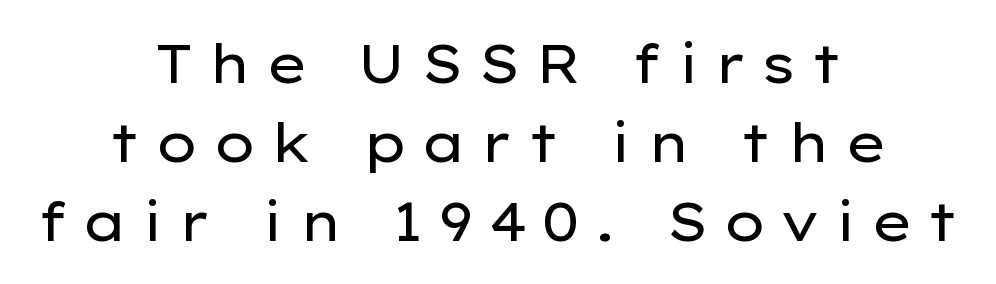
No heavy texture on the line: the type isn't bold. The rendering uses natural spacing where letterforms have individual widths. Font category for this specimen: sans-serif. The designer left line spacing at the default. The typography opts for an upright posture over an oblique one. Where is the straight margin? There isn't one; the lines are centered.
